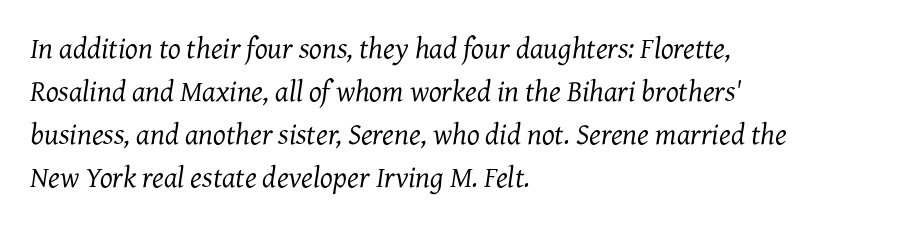
Q: Is the text bold? A: No.
Q: Is the text italic (slanted)? A: Yes, it leans right by about 7 degrees.
Q: Is the typeface a serif or a sans-serif typeface? A: Serif.
Q: Is the text underlined? A: No.
Q: How is the paragraph aligned? A: Left-aligned.
Q: Is the spacing between letters normal or unusually wide? A: Normal.
Q: Is the spacing between lines tight, normal or loose? A: Normal.
Q: Width (condensed, normal, or wide)? A: Normal.
Q: Stroke contrast? A: Medium.
Q: x-height? A: Medium.
Q: Monospaced? A: No.
